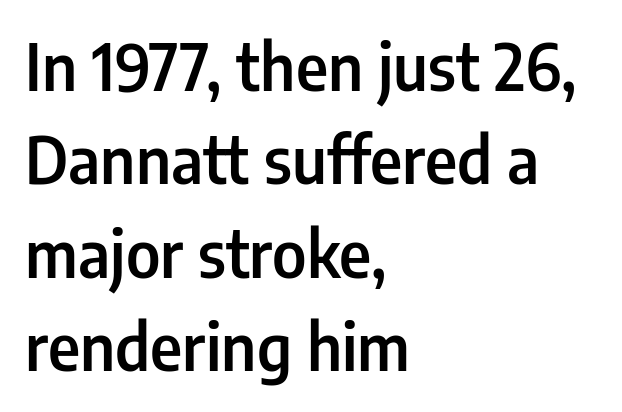
Q: Is the text bold? A: Semi-bold.
Q: Is the text italic (slanted)? A: No, it is upright.
Q: Is the typeface a serif or a sans-serif typeface? A: Sans-serif.
Q: Is the text underlined? A: No.
Q: How is the paragraph aligned? A: Left-aligned.
Q: Is the spacing between letters normal or unusually wide? A: Normal.
Q: Is the spacing between lines tight, normal or loose? A: Normal.
Q: Width (condensed, normal, or wide)? A: Condensed.
Q: Stroke contrast? A: Low.
Q: x-height? A: Medium.
Q: Monospaced? A: No.
